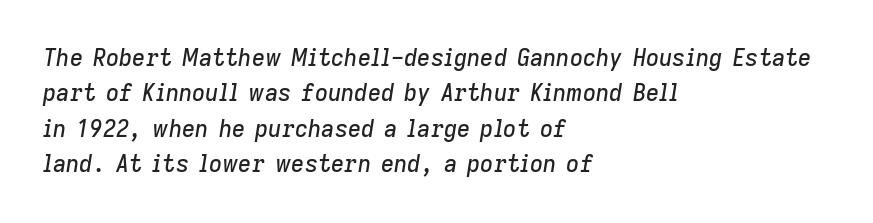
The image shows 23 px text type, italic (leaning right); set left-aligned, normal line spacing (1.54x), normal letter spacing, not underlined.
